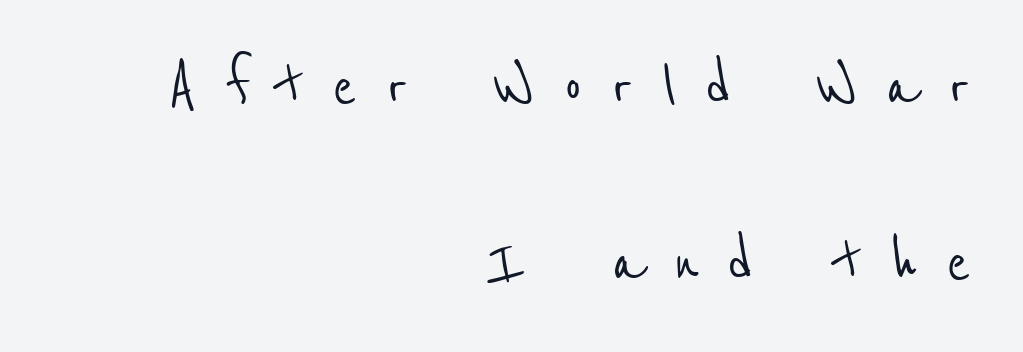
Q: Is the typeface a serif or a sans-serif typeface? A: Sans-serif.
Q: Is the text underlined? A: No.
Q: How is the paragraph aligned? A: Right-aligned.
Q: Is the spacing between letters normal or unusually wide? A: Unusually wide.
Q: Is the spacing between lines tight, normal or loose? A: Loose.
Q: Width (condensed, normal, or wide)? A: Condensed.
Q: Stroke contrast? A: Low.
Q: x-height? A: Medium.
Q: Monospaced? A: No.
